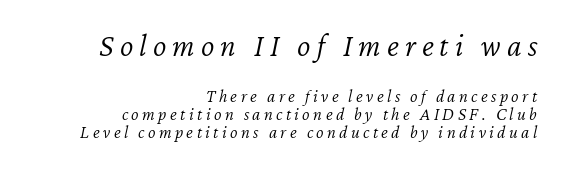
Q: Is the text bold? A: No.
Q: Is the text italic (slanted)? A: Yes, it leans right by about 12 degrees.
Q: Is the text underlined? A: No.
Q: How is the paragraph aligned? A: Right-aligned.
Q: Is the spacing between lines tight, normal or loose? A: Tight.
Q: Which block of text is set in a larger size, the first (top) or the second (bottom)? A: The first (top) one.
Q: Width (condensed, normal, or wide)? A: Normal.
Q: Stroke contrast? A: Low.
Q: x-height? A: Medium.
Q: Monospaced? A: No.
